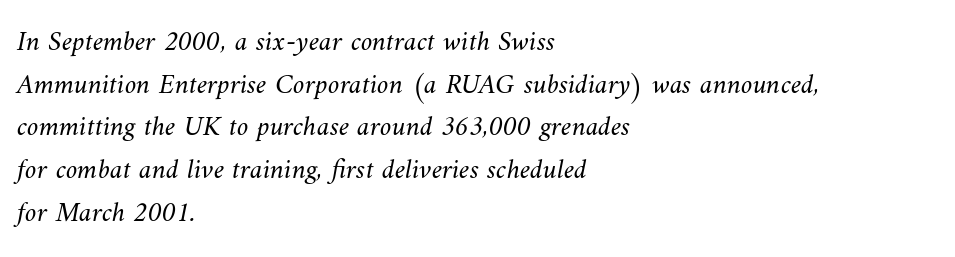
Q: Is the text bold? A: No.
Q: Is the text underlined? A: No.
Q: How is the paragraph aligned? A: Left-aligned.
Q: Is the spacing between letters normal or unusually wide? A: Normal.
Q: Is the spacing between lines tight, normal or loose? A: Normal.
Q: Width (condensed, normal, or wide)? A: Normal.
Q: Stroke contrast? A: Medium.
Q: x-height? A: Small.
Q: Monospaced? A: No.
